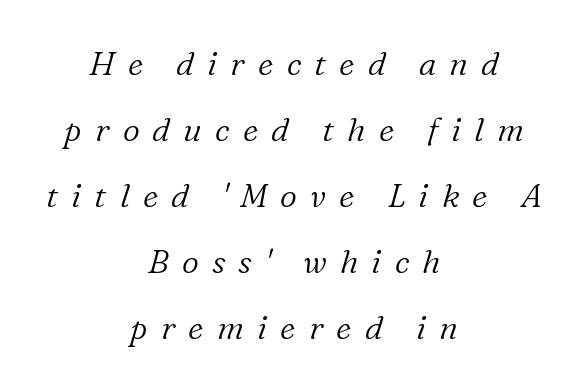
Q: Is the text bold? A: No.
Q: Is the text italic (slanted)? A: Yes, it leans right by about 16 degrees.
Q: Is the typeface a serif or a sans-serif typeface? A: Serif.
Q: Is the text underlined? A: No.
Q: How is the paragraph aligned? A: Centered.
Q: Is the spacing between letters normal or unusually wide? A: Unusually wide.
Q: Is the spacing between lines tight, normal or loose? A: Loose.
Q: Width (condensed, normal, or wide)? A: Normal.
Q: Stroke contrast? A: Low.
Q: x-height? A: Medium.
Q: Monospaced? A: No.
